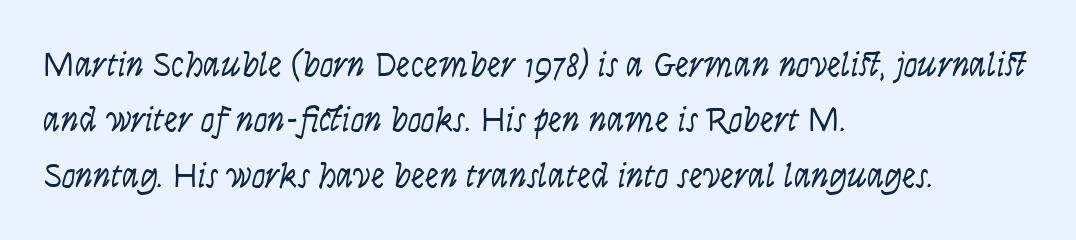
Think of a printed novel: that variable character pitch is what you see here. Typeset ragged right — the left edge is the straight one. Caption: standard tracking, unaltered.
